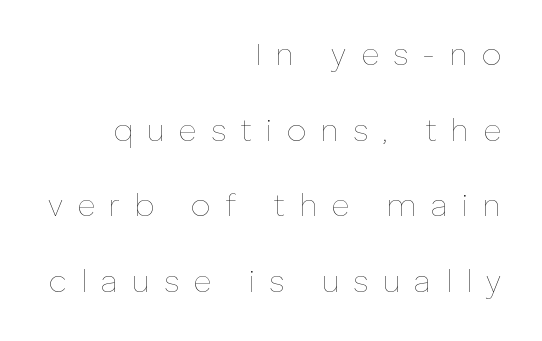
A typesetter would call this leading open, well beyond the default. This sample is right-justified, so line beginnings fall wherever the words allow. Anything drawn beneath the words? Only blank space. Words appear elongated and porous because spacing is wide.
